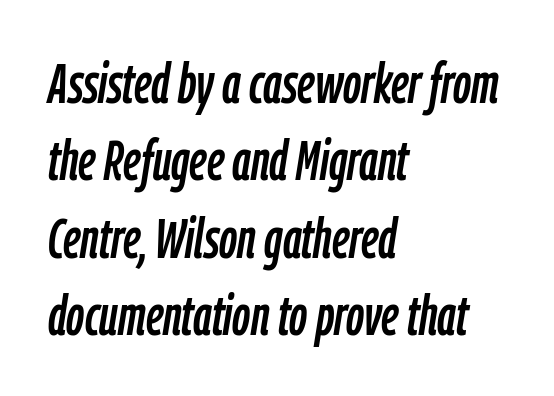
Style check: oblique. The rendering uses natural spacing where letterforms have individual widths. Leading: standard. The rag falls on the right side of this text block. Glance below the letters and you will spot only blank space. Observe the ordinary spacing: letters are neighbours, not strangers.
